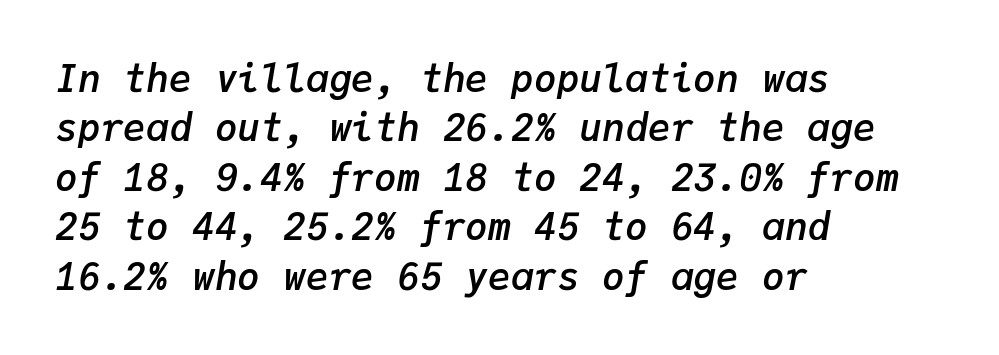
Q: Is the text bold? A: Semi-bold.
Q: Is the text italic (slanted)? A: Yes, it leans right by about 9 degrees.
Q: Is the text underlined? A: No.
Q: How is the paragraph aligned? A: Left-aligned.
Q: Is the spacing between letters normal or unusually wide? A: Normal.
Q: Is the spacing between lines tight, normal or loose? A: Normal.
Q: Width (condensed, normal, or wide)? A: Normal.
Q: Stroke contrast? A: Low.
Q: x-height? A: Medium.
Q: Monospaced? A: Yes.
